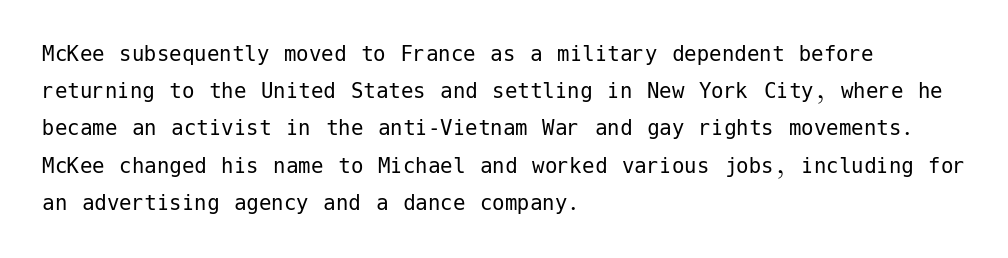
{"italic": "no", "bold": "no", "underline": "no", "align": "left", "line_spacing": "normal", "line_spacing_ratio": 1.49, "letter_spacing": "normal", "letter_spacing_em": 0.0, "glyph_px": 25}
